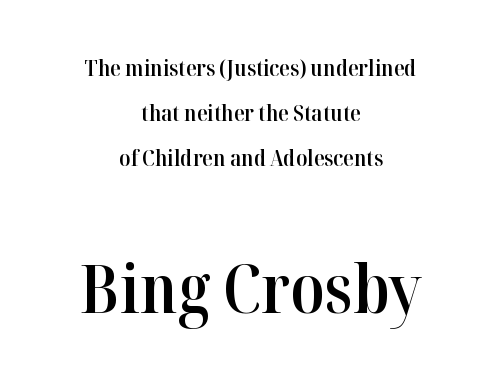
Q: Is the text bold? A: Semi-bold.
Q: Is the text italic (slanted)? A: No, it is upright.
Q: Is the typeface a serif or a sans-serif typeface? A: Serif.
Q: Is the text underlined? A: No.
Q: How is the paragraph aligned? A: Centered.
Q: Is the spacing between letters normal or unusually wide? A: Normal.
Q: Is the spacing between lines tight, normal or loose? A: Loose.
Q: Which block of text is set in a larger size, the first (top) or the second (bottom)? A: The second (bottom) one.
Q: Width (condensed, normal, or wide)? A: Normal.
Q: Stroke contrast? A: High.
Q: x-height? A: Medium.
Q: Monospaced? A: No.
